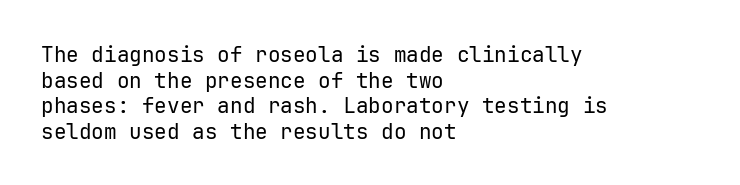
Does extra space separate the letters? No, they use regular spacing. The passage is arranged the way most books set body copy — flush left. The area under the type is left untouched. The face looks like a standard text weight, possibly lighter. Notice how the stems are strictly vertical — no italics here.
